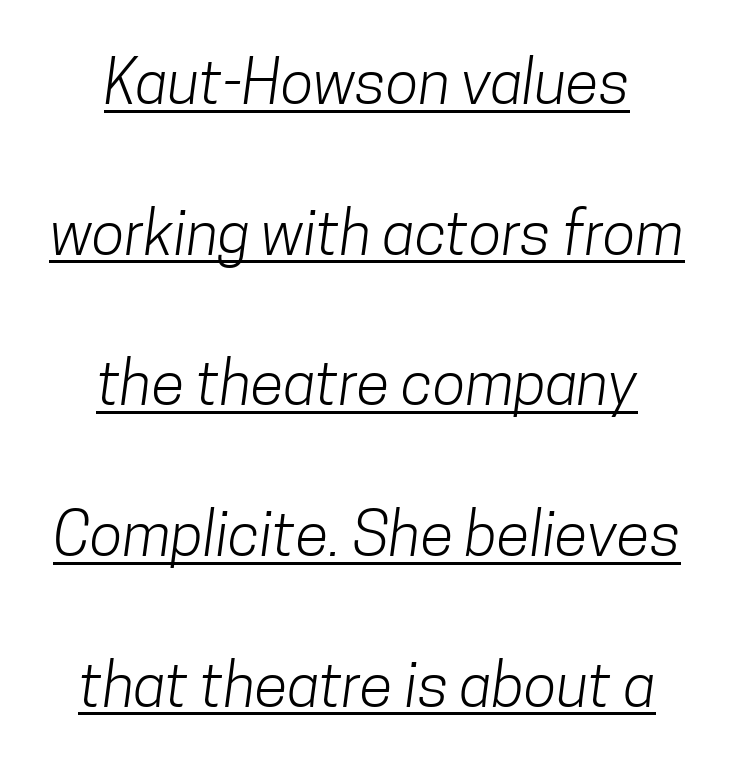
No feet cap the strokes, marking this as sans-serif type. The sample's only ornament is a line tracing under the words. Nothing unusual about the tracking: characters are spaced as the font intends. Does the leading feel generous? Absolutely, it's lavish. Vertical stems look standard width or narrower in stroke. Where is the straight margin? There isn't one; the lines are centered.
